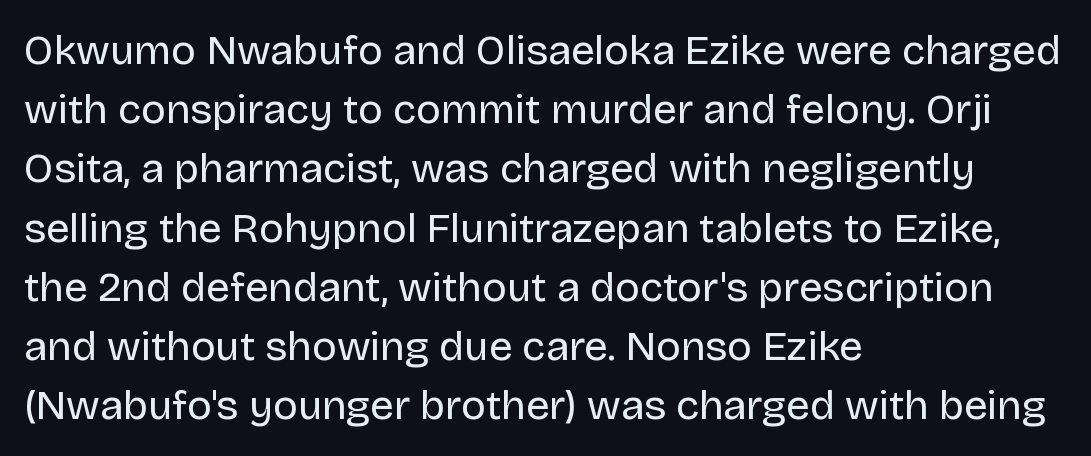
{"serif": "no", "italic": "no", "bold": "no", "weight": "regular", "width": "normal", "stroke_contrast": "low", "x_height": "large", "monospaced": "no", "underline": "no", "align": "left", "line_spacing": "normal", "line_spacing_ratio": 1.41, "letter_spacing": "normal", "letter_spacing_em": 0.0, "glyph_px": 42}
